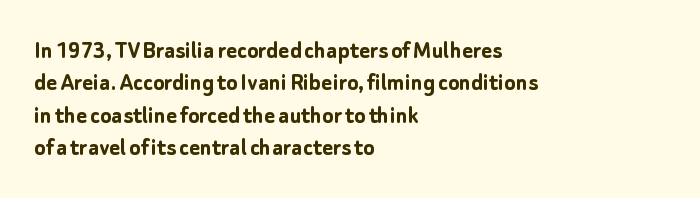
Interline gaps are of average width in this sample. Words float on clear page, feet unadorned. Weight check: bold — yes, fully. These lines were composed using upright roman letters.
